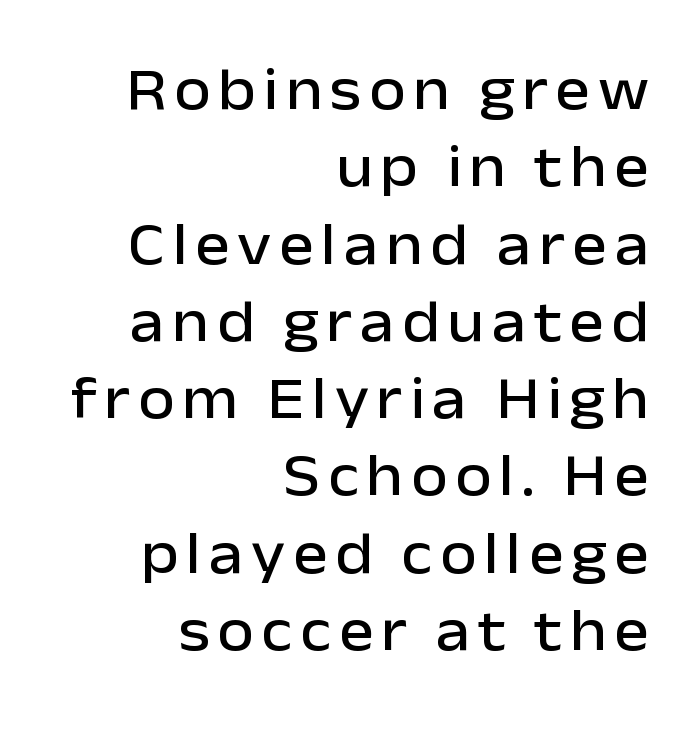
The image shows 59 px sans-serif type, upright; set right-aligned, normal line spacing (1.31x), not underlined; low stroke contrast and a medium x-height.
